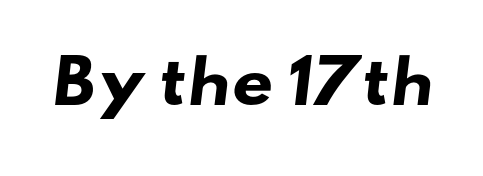
{"serif": "no", "bold": "yes", "weight": "heavy", "width": "wide", "stroke_contrast": "low", "x_height": "small", "monospaced": "no", "underline": "no", "letter_spacing": "normal", "letter_spacing_em": 0.0, "glyph_px": 58}
